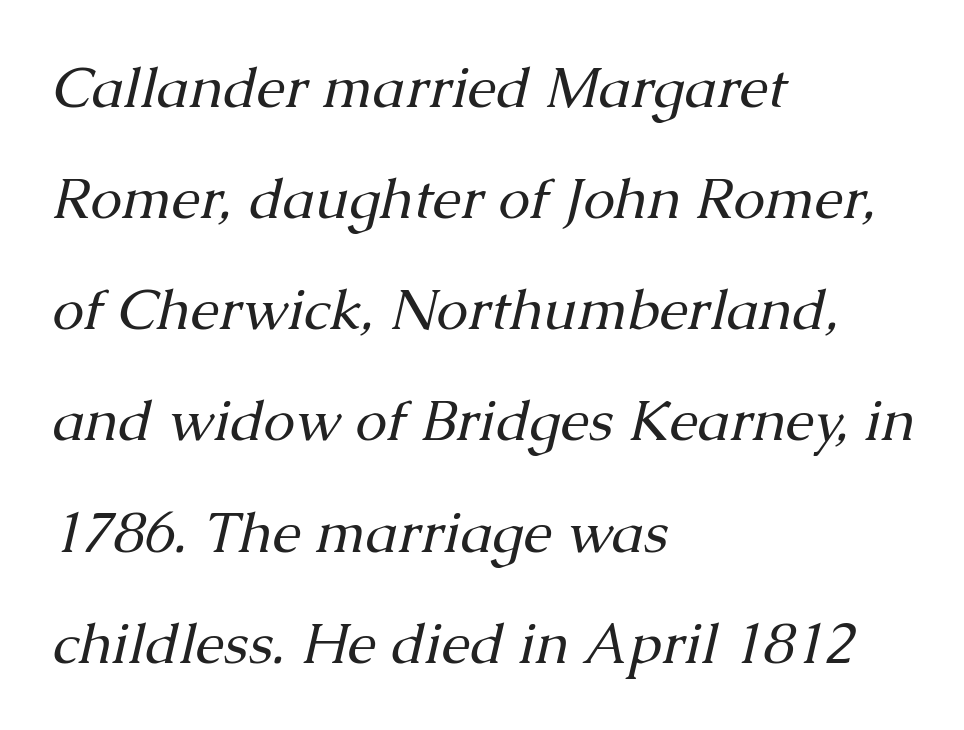
Q: Is the text bold? A: No.
Q: Is the text italic (slanted)? A: Yes, it leans right by about 13 degrees.
Q: Is the typeface a serif or a sans-serif typeface? A: Serif.
Q: Is the text underlined? A: No.
Q: How is the paragraph aligned? A: Left-aligned.
Q: Is the spacing between letters normal or unusually wide? A: Normal.
Q: Is the spacing between lines tight, normal or loose? A: Loose.
Q: Width (condensed, normal, or wide)? A: Normal.
Q: Stroke contrast? A: Medium.
Q: x-height? A: Medium.
Q: Monospaced? A: No.
